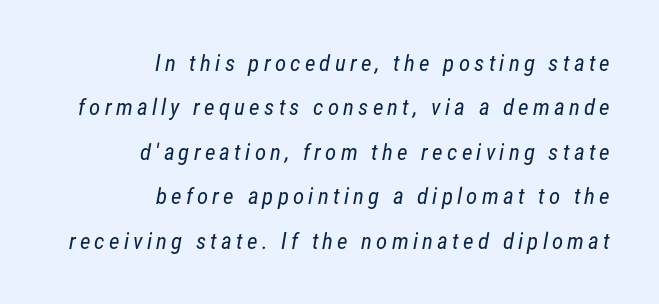
{"bold": "no", "underline": "no", "align": "right", "line_spacing": "loose", "line_spacing_ratio": 1.93, "glyph_px": 23}
